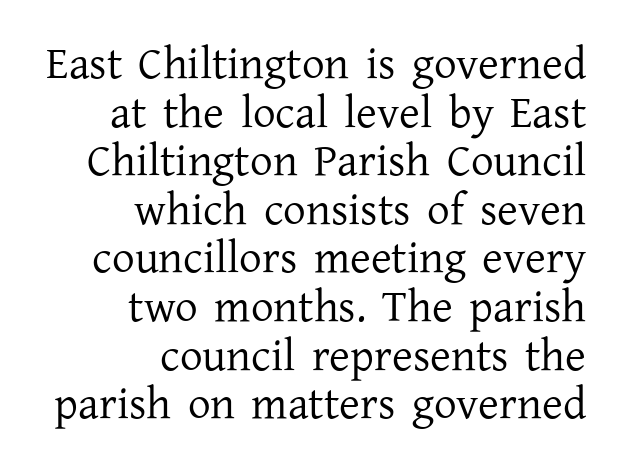
The image shows 45 px regular-weight serif type, upright; set right-aligned, tight line spacing (1.08x), normal letter spacing, not underlined; low stroke contrast and a medium x-height.
